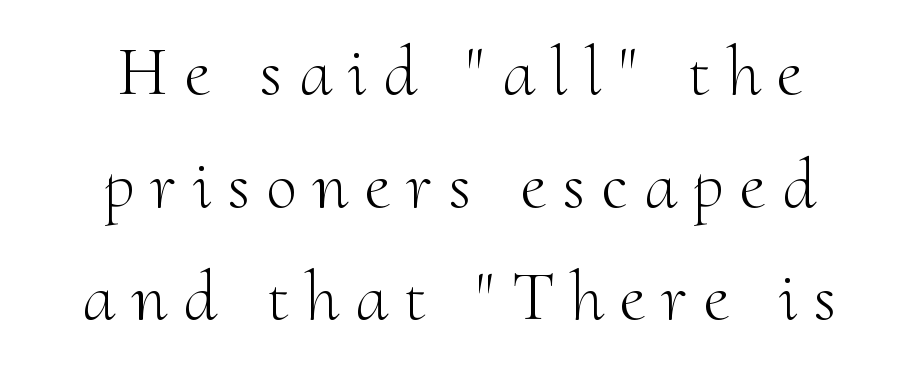
Q: Is the text bold? A: No.
Q: Is the text italic (slanted)? A: No, it is upright.
Q: Is the typeface a serif or a sans-serif typeface? A: Serif.
Q: Is the text underlined? A: No.
Q: How is the paragraph aligned? A: Centered.
Q: Is the spacing between letters normal or unusually wide? A: Unusually wide.
Q: Is the spacing between lines tight, normal or loose? A: Normal.
Q: Width (condensed, normal, or wide)? A: Normal.
Q: Stroke contrast? A: Medium.
Q: x-height? A: Small.
Q: Monospaced? A: No.
